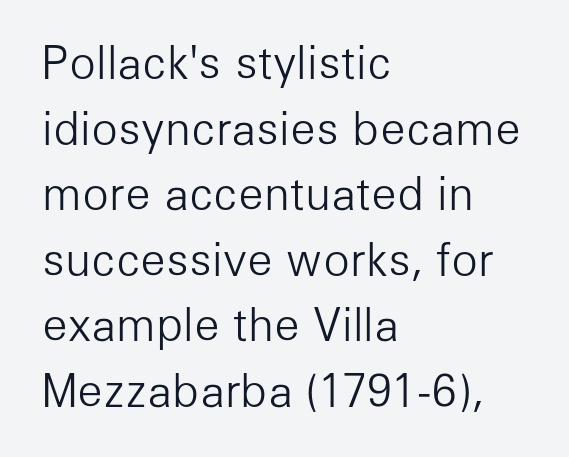
The image shows 44 px light sans-serif type, upright; set left-aligned, normal line spacing (1.49x), normal letter spacing, not underlined; low stroke contrast and a medium x-height.
